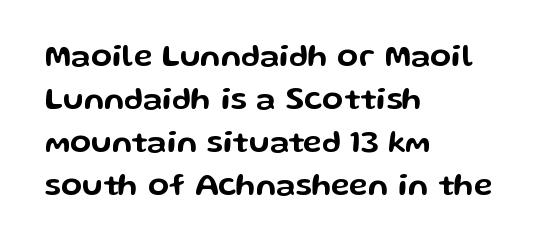
The image shows 31 px wide sans-serif type, upright; set left-aligned, normal line spacing (1.39x), normal letter spacing, not underlined; low stroke contrast and a medium x-height.
